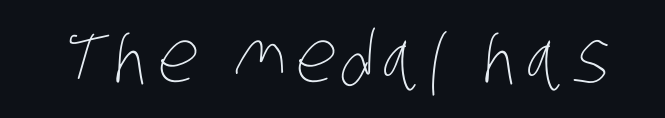
Character widths vary here, with narrow letters taking less room than wide ones. Has an underline been added? It has not. Stroke thickness stays within the range of a standard reading face or lighter.
